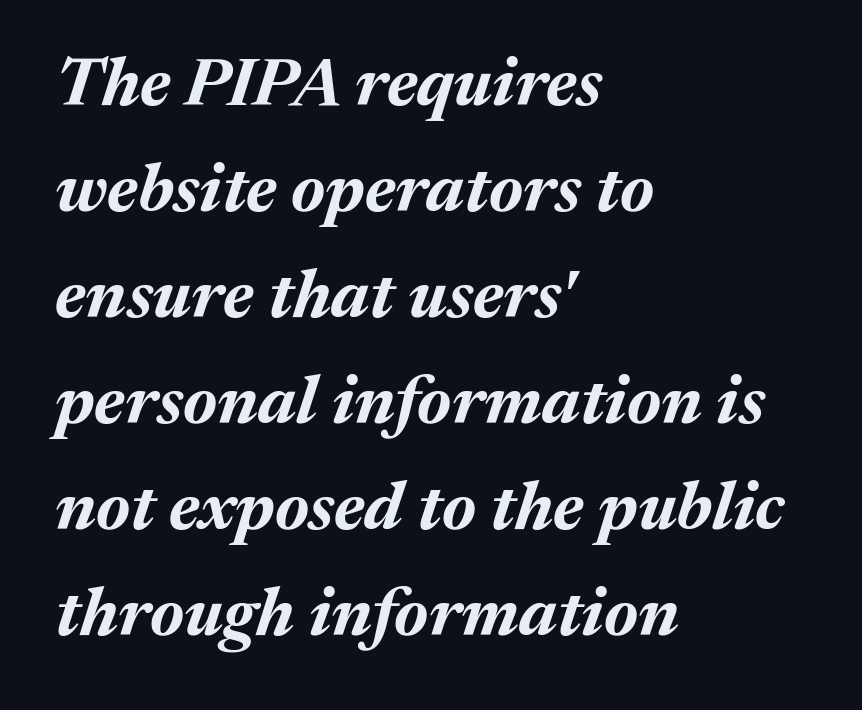
Glyph-to-glyph distance matches everyday printed text. Spacing verdict: proportional, widths tailored to each character. Quick note: italic. Each new line begins a customary step beneath the previous one. Typesetter's note: full bold, strokes at maximum text heaviness.
